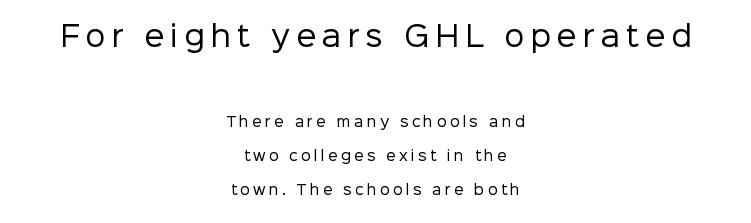
{"serif": "no", "italic": "no", "bold": "no", "weight": "regular", "width": "normal", "stroke_contrast": "low", "x_height": "medium", "monospaced": "no", "underline": "no", "align": "center", "line_spacing": "loose", "line_spacing_ratio": 2.44, "letter_spacing": "wide", "letter_spacing_em": 0.22, "larger_block": "first", "size_ratio": 2.0, "glyph_px": 28}
